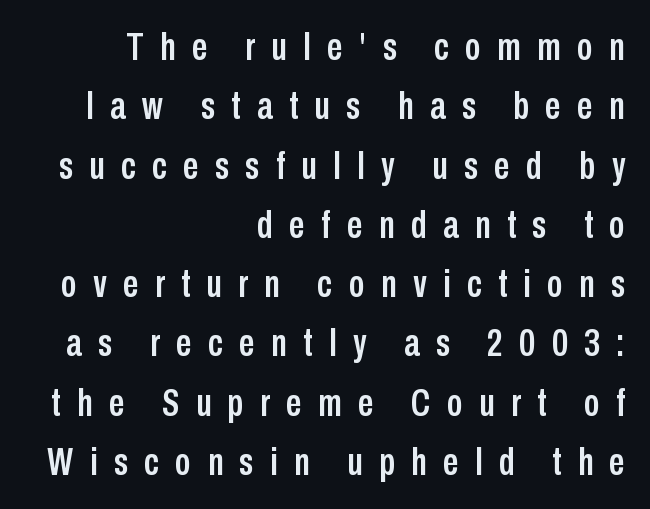
Q: Is the text italic (slanted)? A: No, it is upright.
Q: Is the typeface a serif or a sans-serif typeface? A: Sans-serif.
Q: Is the text underlined? A: No.
Q: How is the paragraph aligned? A: Right-aligned.
Q: Is the spacing between letters normal or unusually wide? A: Unusually wide.
Q: Is the spacing between lines tight, normal or loose? A: Normal.
Q: Width (condensed, normal, or wide)? A: Condensed.
Q: Stroke contrast? A: Low.
Q: x-height? A: Medium.
Q: Monospaced? A: No.
